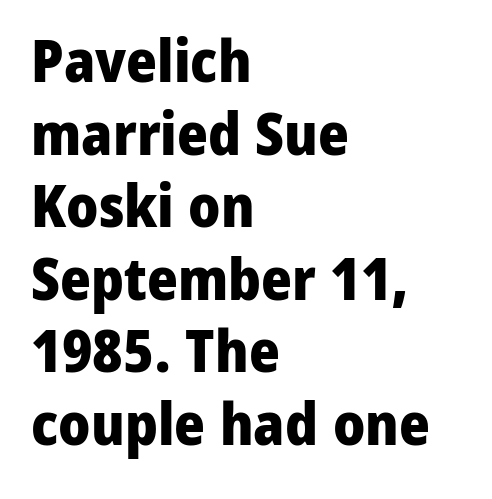
{"serif": "no", "italic": "no", "bold": "yes", "weight": "heavy", "width": "normal", "stroke_contrast": "low", "x_height": "medium", "monospaced": "no", "underline": "no", "align": "left", "line_spacing_ratio": 1.23, "letter_spacing": "normal", "letter_spacing_em": 0.0, "glyph_px": 59}
